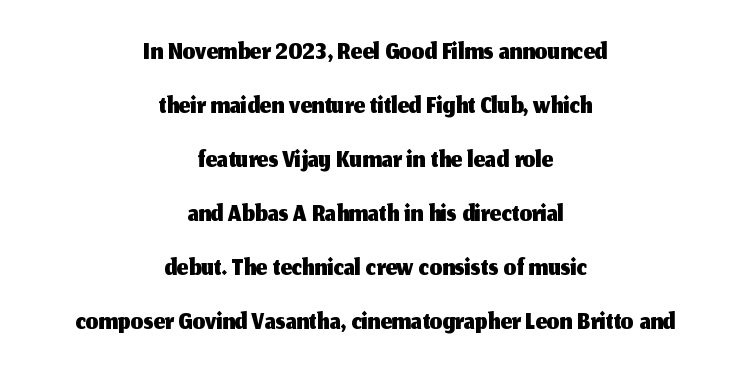
Q: Is the text italic (slanted)? A: No, it is upright.
Q: Is the typeface a serif or a sans-serif typeface? A: Sans-serif.
Q: Is the text underlined? A: No.
Q: How is the paragraph aligned? A: Centered.
Q: Is the spacing between letters normal or unusually wide? A: Normal.
Q: Is the spacing between lines tight, normal or loose? A: Normal.
Q: Width (condensed, normal, or wide)? A: Normal.
Q: Stroke contrast? A: Medium.
Q: x-height? A: Medium.
Q: Monospaced? A: No.
